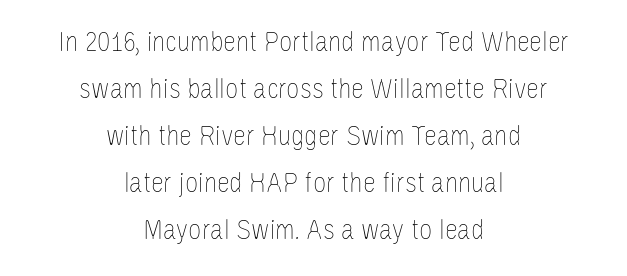
{"italic": "no", "bold": "no", "weight": "thin", "width": "condensed", "stroke_contrast": "low", "x_height": "large", "monospaced": "no", "underline": "no", "align": "center", "line_spacing": "normal", "line_spacing_ratio": 1.62, "letter_spacing": "normal", "letter_spacing_em": 0.0, "glyph_px": 29}
